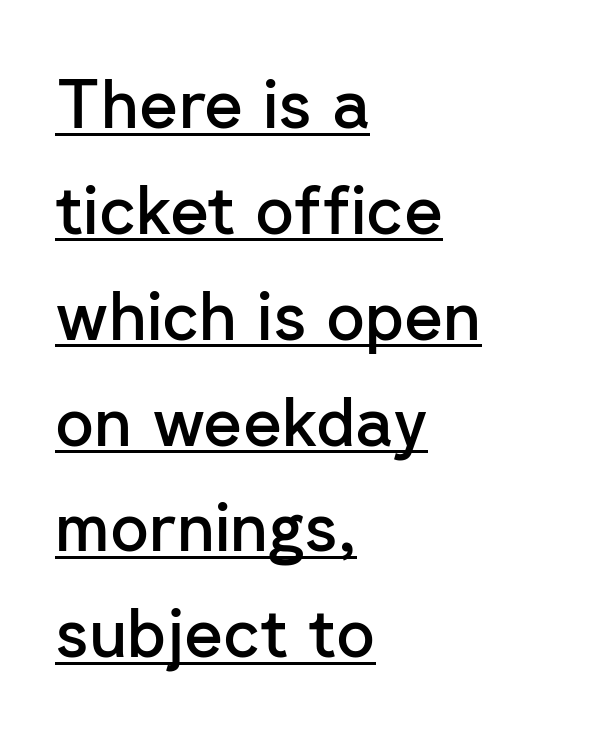
Q: Is the text bold? A: Semi-bold.
Q: Is the text italic (slanted)? A: No, it is upright.
Q: Is the typeface a serif or a sans-serif typeface? A: Sans-serif.
Q: Is the text underlined? A: Yes.
Q: How is the paragraph aligned? A: Left-aligned.
Q: Is the spacing between letters normal or unusually wide? A: Normal.
Q: Is the spacing between lines tight, normal or loose? A: Normal.
Q: Width (condensed, normal, or wide)? A: Normal.
Q: Stroke contrast? A: Low.
Q: x-height? A: Medium.
Q: Monospaced? A: No.
